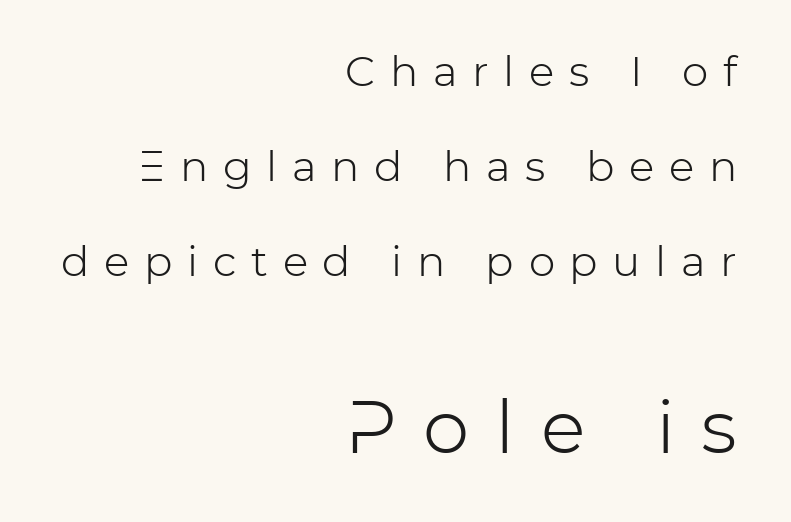
The image shows 74 px light sans-serif type, upright; set right-aligned, loose line spacing (2.26x), unusually wide letter spacing (+0.35 em), not underlined; the second (bottom) block is 1.76x larger; low stroke contrast and a medium x-height.
